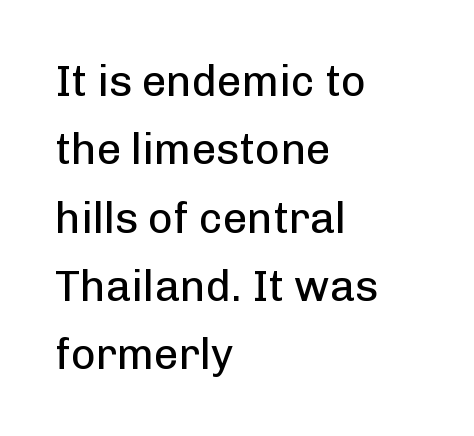
The image shows 43 px regular-weight sans-serif type, upright; set left-aligned, normal line spacing (1.59x), normal letter spacing, not underlined; low stroke contrast and a medium x-height.
